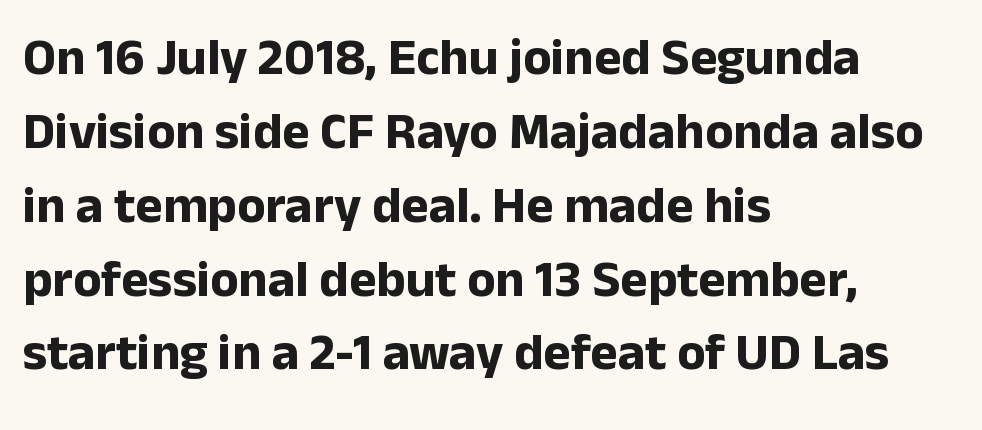
{"serif": "no", "italic": "no", "bold": "yes", "weight": "bold", "width": "normal", "stroke_contrast": "low", "x_height": "medium", "monospaced": "no", "underline": "no", "align": "left", "line_spacing": "normal", "line_spacing_ratio": 1.42, "letter_spacing": "normal", "letter_spacing_em": 0.0, "glyph_px": 52}
